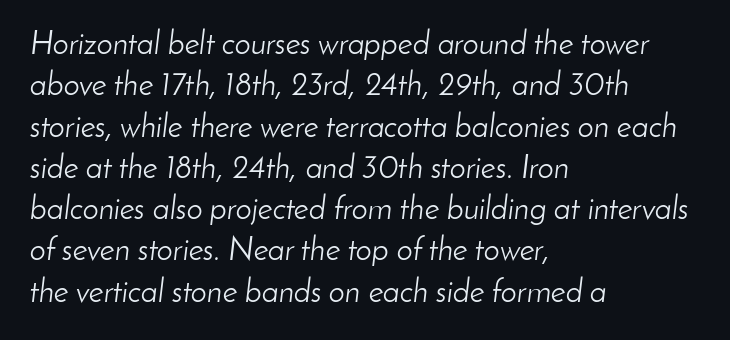
{"italic": "yes", "lean": "right", "slant_degrees": 8, "bold": "no", "weight": "light", "width": "normal", "stroke_contrast": "low", "x_height": "small", "monospaced": "no", "underline": "no", "align": "left", "line_spacing": "normal", "line_spacing_ratio": 1.29, "letter_spacing": "normal", "letter_spacing_em": 0.0, "glyph_px": 32}
